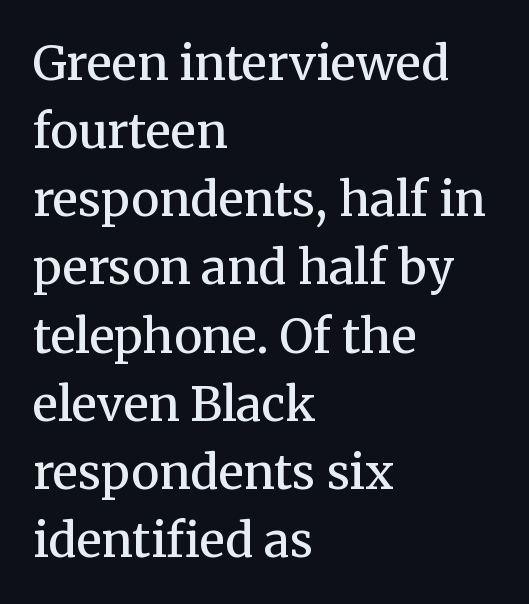
The image shows 47 px semibold serif type, upright; set left-aligned, normal line spacing (1.45x), normal letter spacing, not underlined; medium stroke contrast and a medium x-height.
